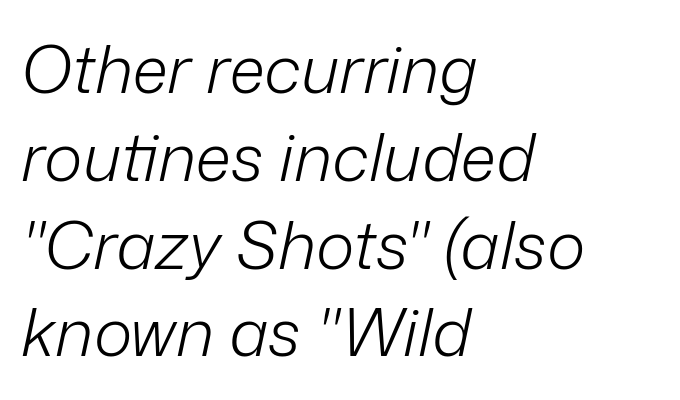
Q: Is the text bold? A: No.
Q: Is the text italic (slanted)? A: Yes, it leans right by about 12 degrees.
Q: Is the text underlined? A: No.
Q: How is the paragraph aligned? A: Left-aligned.
Q: Is the spacing between letters normal or unusually wide? A: Normal.
Q: Is the spacing between lines tight, normal or loose? A: Normal.
Q: Width (condensed, normal, or wide)? A: Normal.
Q: Stroke contrast? A: Low.
Q: x-height? A: Medium.
Q: Monospaced? A: No.
